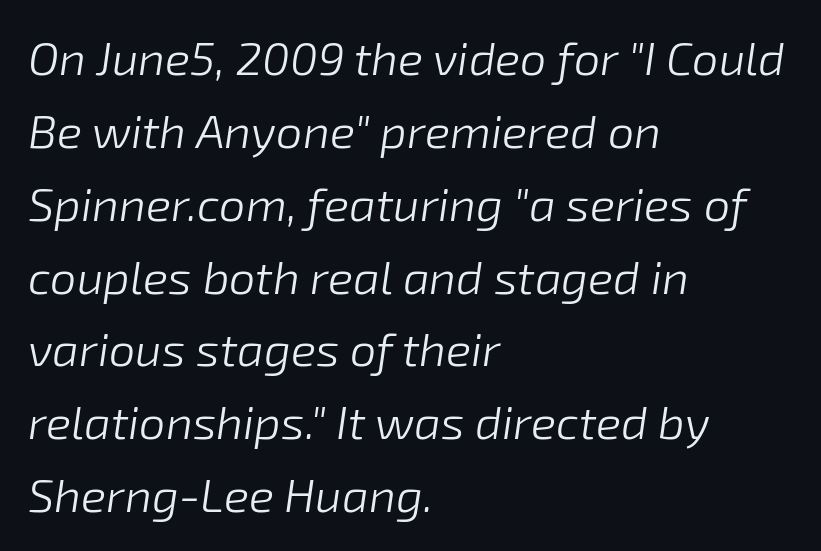
Q: Is the text bold? A: No.
Q: Is the text italic (slanted)? A: Yes, it leans right by about 8 degrees.
Q: Is the text underlined? A: No.
Q: How is the paragraph aligned? A: Left-aligned.
Q: Is the spacing between letters normal or unusually wide? A: Normal.
Q: Is the spacing between lines tight, normal or loose? A: Normal.
Q: Width (condensed, normal, or wide)? A: Normal.
Q: Stroke contrast? A: Low.
Q: x-height? A: Medium.
Q: Monospaced? A: No.
